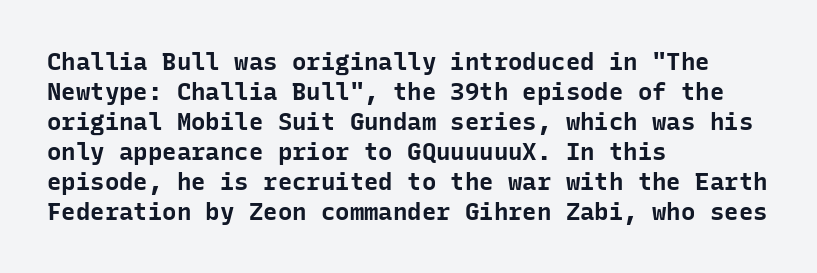
{"italic": "no", "bold": "yes", "underline": "no", "align": "left", "line_spacing": "normal", "line_spacing_ratio": 1.25, "letter_spacing": "normal", "letter_spacing_em": 0.0, "glyph_px": 24}
